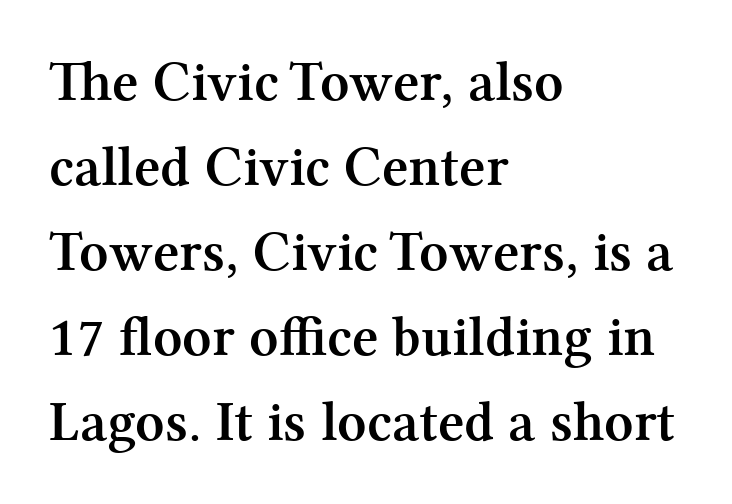
Q: Is the text bold? A: Yes.
Q: Is the text italic (slanted)? A: No, it is upright.
Q: Is the typeface a serif or a sans-serif typeface? A: Serif.
Q: Is the text underlined? A: No.
Q: How is the paragraph aligned? A: Left-aligned.
Q: Is the spacing between letters normal or unusually wide? A: Normal.
Q: Is the spacing between lines tight, normal or loose? A: Normal.
Q: Width (condensed, normal, or wide)? A: Normal.
Q: Stroke contrast? A: Medium.
Q: x-height? A: Medium.
Q: Monospaced? A: No.
